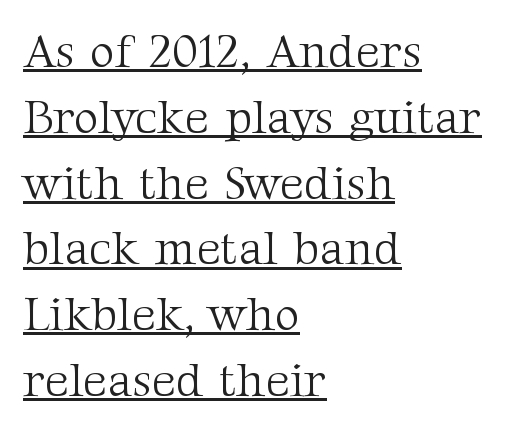
{"serif": "yes", "italic": "no", "bold": "no", "weight": "light", "width": "normal", "stroke_contrast": "medium", "x_height": "medium", "monospaced": "no", "underline": "yes", "align": "left", "line_spacing": "normal", "line_spacing_ratio": 1.37, "letter_spacing": "normal", "letter_spacing_em": 0.0, "glyph_px": 48}
